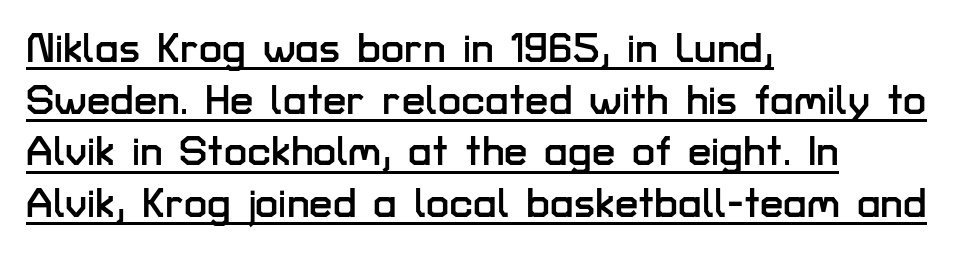
Check where the strokes stop: nothing finishes them off — pure sans. The face used here appears with an underline applied. Compared with typical body copy, the letter spacing here is the same. A typesetter would call this proportional, since set widths differ per character. The specimen reads as upright at a glance. These lines are set flush left with a ragged right edge.
